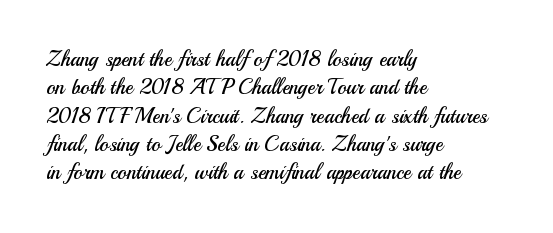
Q: Is the text bold? A: No.
Q: Is the text italic (slanted)? A: Yes.
Q: Is the text underlined? A: No.
Q: How is the paragraph aligned? A: Left-aligned.
Q: Is the spacing between letters normal or unusually wide? A: Normal.
Q: Is the spacing between lines tight, normal or loose? A: Normal.
